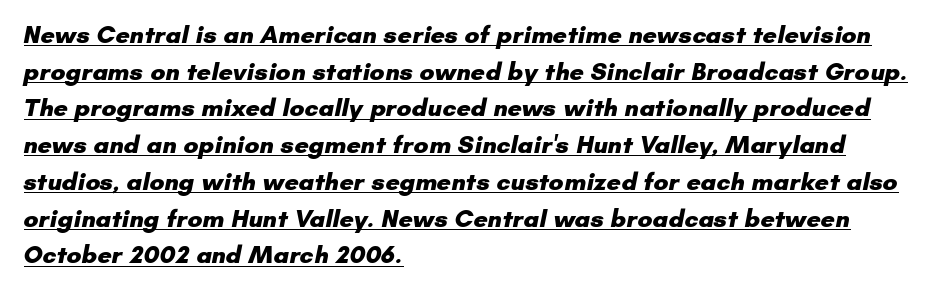
The letters are bold, with thick, heavy strokes. Underline: present. What's the leading like? Ordinary, nothing unusual. The tracking reads as untouched default to a designer's eye. Line starts are locked; line ends wander.
